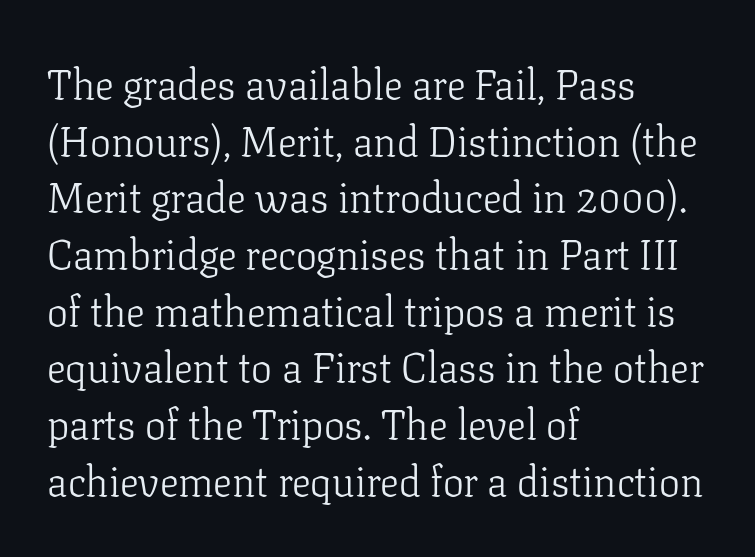
Q: Is the text bold? A: No.
Q: Is the text italic (slanted)? A: No, it is upright.
Q: Is the typeface a serif or a sans-serif typeface? A: Serif.
Q: Is the text underlined? A: No.
Q: How is the paragraph aligned? A: Left-aligned.
Q: Is the spacing between letters normal or unusually wide? A: Normal.
Q: Is the spacing between lines tight, normal or loose? A: Normal.
Q: Width (condensed, normal, or wide)? A: Normal.
Q: Stroke contrast? A: Low.
Q: x-height? A: Medium.
Q: Monospaced? A: No.
